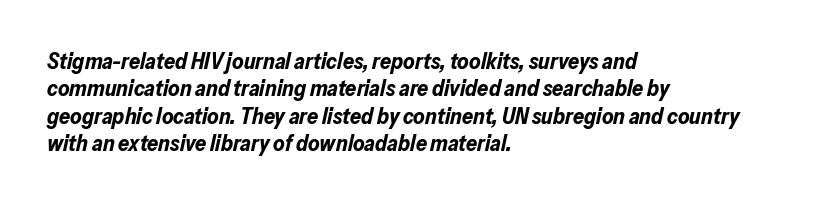
Words float on clear page, feet unadorned. How would I describe the line gaps? Plain and ordinary. This sample is left-justified, so line endings fall wherever the words run out. I'd describe the lettering as bold — thick and assertive.
